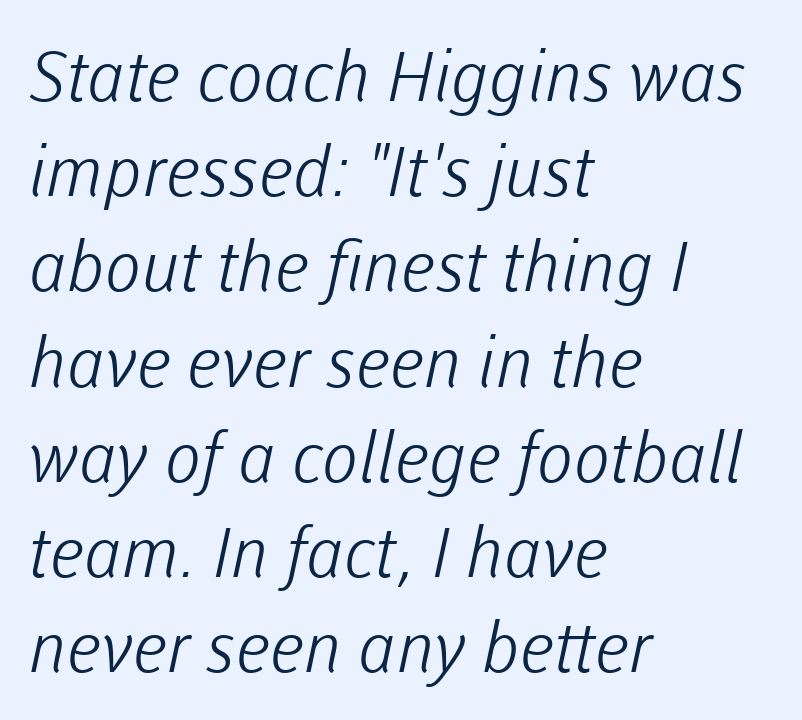
{"serif": "no", "bold": "no", "weight": "light", "width": "normal", "stroke_contrast": "low", "x_height": "medium", "monospaced": "no", "underline": "no", "align": "left", "line_spacing": "normal", "line_spacing_ratio": 1.38, "letter_spacing": "normal", "letter_spacing_em": 0.0, "glyph_px": 69}
